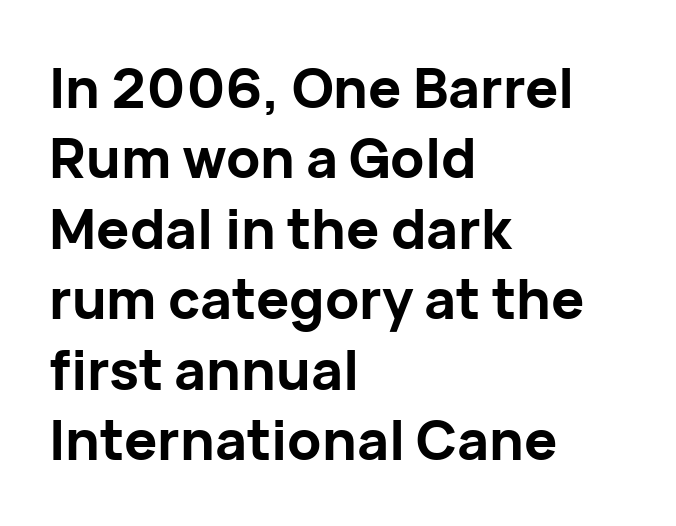
What kind of face is this? One without serifs — a sans. A bare baseline throughout the passage. The rendering keeps characters at their native spacing. Do the letters lean? They stand straight.
